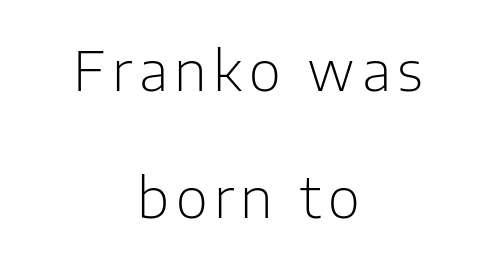
The image shows 55 px light sans-serif type, upright; set centered, loose line spacing (2.31x), not underlined; low stroke contrast and a medium x-height.
